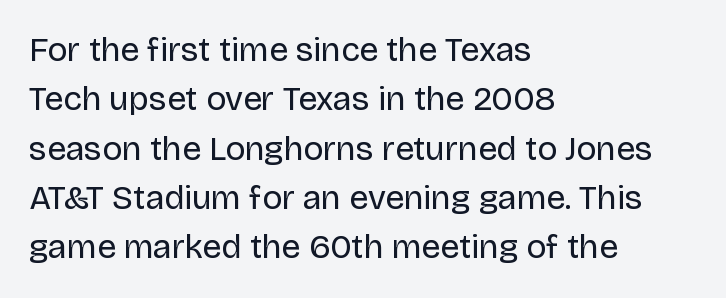
Q: Is the text bold? A: No.
Q: Is the text italic (slanted)? A: No, it is upright.
Q: Is the typeface a serif or a sans-serif typeface? A: Sans-serif.
Q: Is the text underlined? A: No.
Q: How is the paragraph aligned? A: Left-aligned.
Q: Is the spacing between letters normal or unusually wide? A: Normal.
Q: Is the spacing between lines tight, normal or loose? A: Normal.
Q: Width (condensed, normal, or wide)? A: Normal.
Q: Stroke contrast? A: Low.
Q: x-height? A: Large.
Q: Monospaced? A: No.
